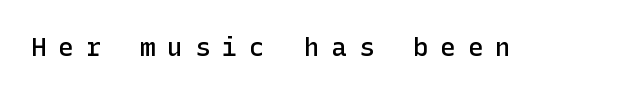
The image shows 26 px text type, upright; set unusually wide letter spacing (+0.45 em), not underlined.
